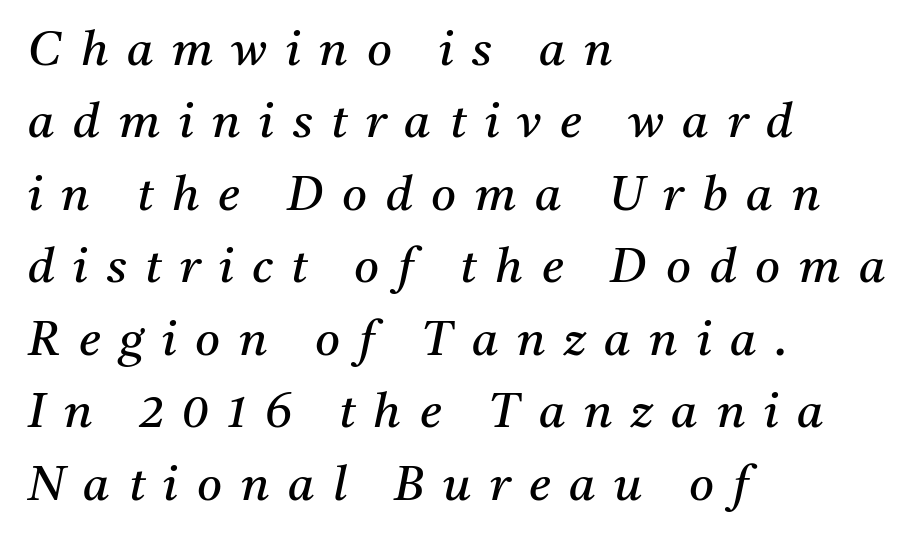
{"serif": "yes", "italic": "yes", "lean": "right", "slant_degrees": 11, "bold": "no", "weight": "regular", "width": "normal", "stroke_contrast": "medium", "x_height": "medium", "monospaced": "no", "underline": "no", "align": "left", "line_spacing": "normal", "line_spacing_ratio": 1.51, "letter_spacing": "wide", "letter_spacing_em": 0.39, "glyph_px": 48}
